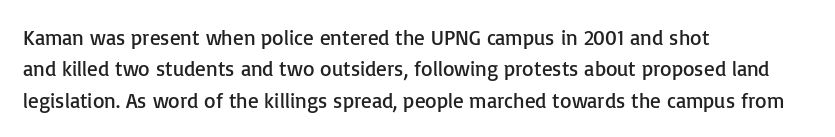
Ordinary non-slanted type is in use. Honestly, the row spacing looks completely unremarkable. These lines keep a tight, regular rhythm from letter to letter. These lines stack with their left ends in a neat column.
